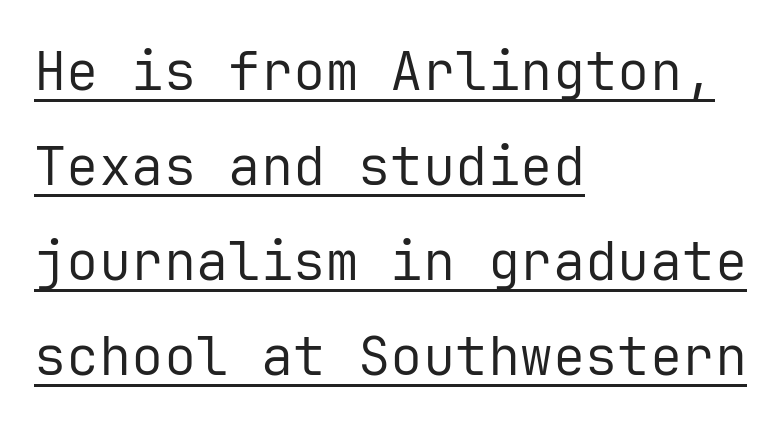
{"serif": "no", "italic": "no", "bold": "no", "weight": "regular", "width": "normal", "stroke_contrast": "low", "x_height": "medium", "monospaced": "yes", "underline": "yes", "align": "left", "line_spacing_ratio": 1.76, "letter_spacing": "normal", "letter_spacing_em": 0.0, "glyph_px": 54}
